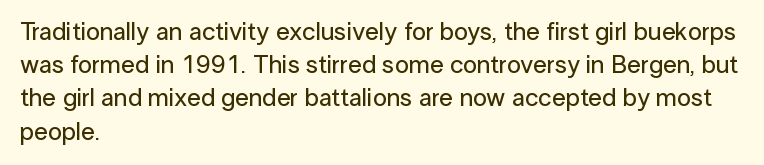
The image shows 25 px text type, upright; set left-aligned, normal line spacing (1.33x), normal letter spacing, not underlined.
